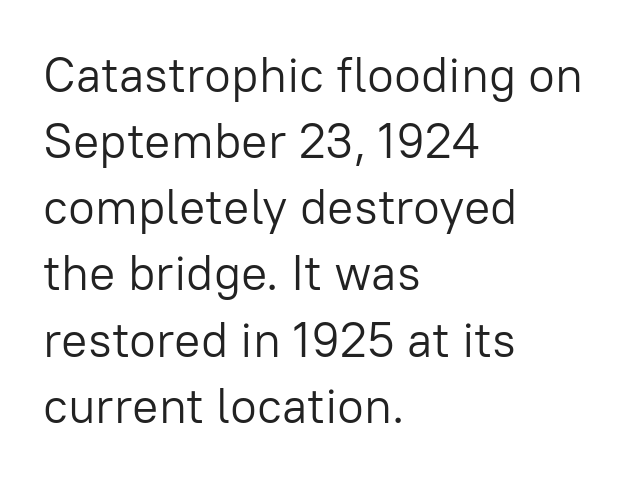
Q: Is the text bold? A: No.
Q: Is the text italic (slanted)? A: No, it is upright.
Q: Is the typeface a serif or a sans-serif typeface? A: Sans-serif.
Q: Is the text underlined? A: No.
Q: How is the paragraph aligned? A: Left-aligned.
Q: Is the spacing between letters normal or unusually wide? A: Normal.
Q: Is the spacing between lines tight, normal or loose? A: Normal.
Q: Width (condensed, normal, or wide)? A: Normal.
Q: Stroke contrast? A: Low.
Q: x-height? A: Medium.
Q: Monospaced? A: No.
